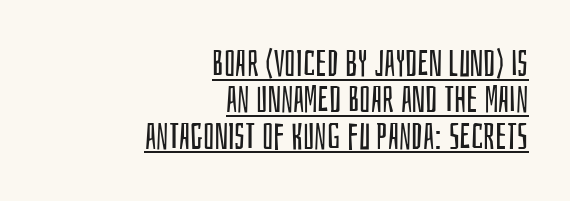
The image shows 37 px regular-weight, condensed sans-serif type, upright; set right-aligned, tight line spacing (0.98x), normal letter spacing, underlined; low stroke contrast and a large x-height.
